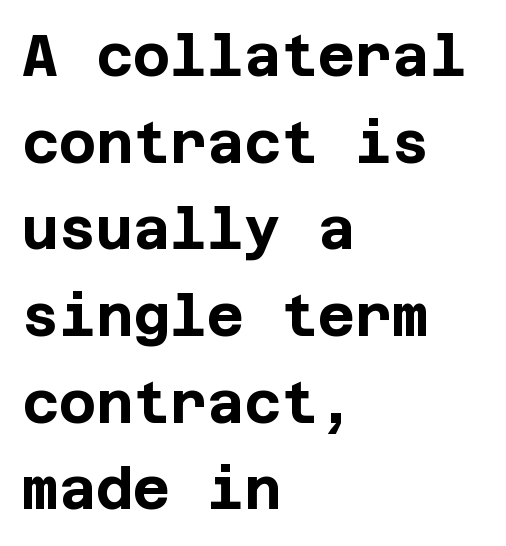
The image shows 57 px bold sans-serif type, upright; set left-aligned, normal line spacing (1.52x), normal letter spacing, not underlined; low stroke contrast and a large x-height.
